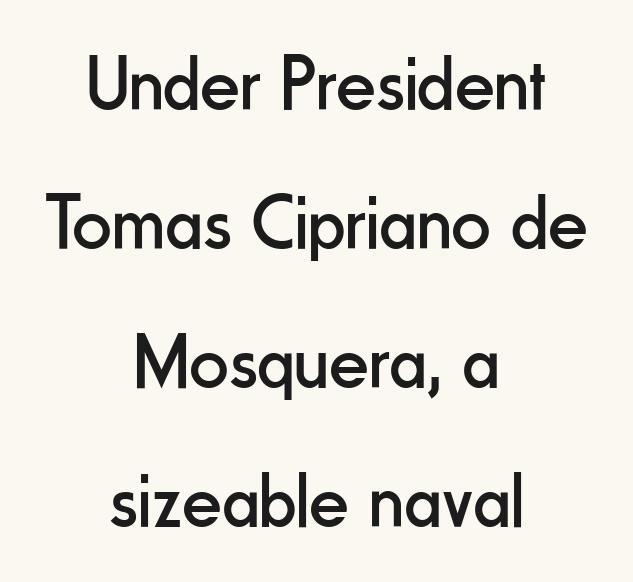
Q: Is the text bold? A: No.
Q: Is the text italic (slanted)? A: No, it is upright.
Q: Is the typeface a serif or a sans-serif typeface? A: Sans-serif.
Q: Is the text underlined? A: No.
Q: How is the paragraph aligned? A: Centered.
Q: Is the spacing between letters normal or unusually wide? A: Normal.
Q: Width (condensed, normal, or wide)? A: Condensed.
Q: Stroke contrast? A: Low.
Q: x-height? A: Small.
Q: Monospaced? A: No.
